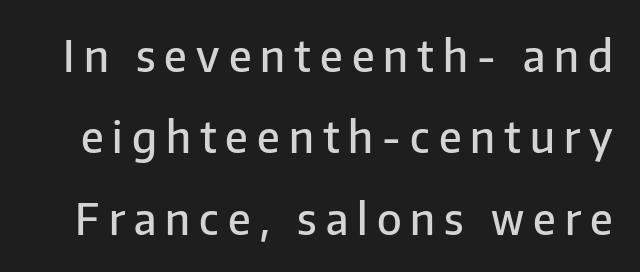
Just letters on the line, the space beneath them empty. The horizontal fit of the characters is loose and conspicuously gappy. Caption: semibold face, moderately heavy strokes. These lines are rendered in a variable-pitch font. The type sits square on the baseline with zero lean. The passage shown is typeset with a sans-serif family.
